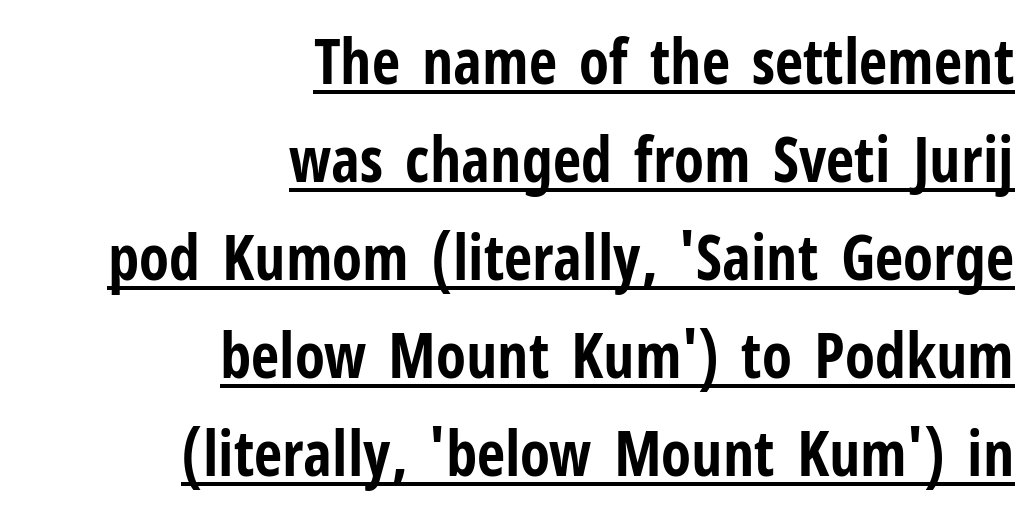
Stroke thickness is high; the sample reads as a true bold. The space between consecutive lines is moderate. A typesetter would call this zero additional tracking. The typesetter chose a ragged-left arrangement here.
